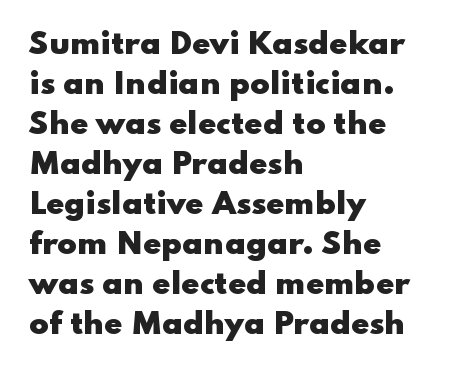
Q: Is the text bold? A: Yes.
Q: Is the text italic (slanted)? A: No, it is upright.
Q: Is the typeface a serif or a sans-serif typeface? A: Sans-serif.
Q: Is the text underlined? A: No.
Q: How is the paragraph aligned? A: Left-aligned.
Q: Is the spacing between letters normal or unusually wide? A: Normal.
Q: Is the spacing between lines tight, normal or loose? A: Normal.
Q: Width (condensed, normal, or wide)? A: Wide.
Q: Stroke contrast? A: Low.
Q: x-height? A: Small.
Q: Monospaced? A: No.
